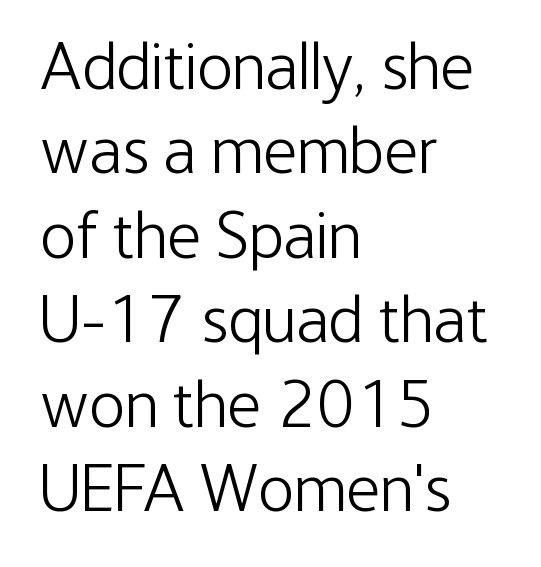
Q: Is the text bold? A: No.
Q: Is the text italic (slanted)? A: No, it is upright.
Q: Is the typeface a serif or a sans-serif typeface? A: Sans-serif.
Q: Is the text underlined? A: No.
Q: How is the paragraph aligned? A: Left-aligned.
Q: Is the spacing between letters normal or unusually wide? A: Normal.
Q: Is the spacing between lines tight, normal or loose? A: Normal.
Q: Width (condensed, normal, or wide)? A: Condensed.
Q: Stroke contrast? A: Low.
Q: x-height? A: Medium.
Q: Monospaced? A: No.
